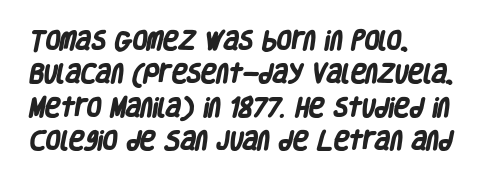
Q: Is the text bold? A: Yes.
Q: Is the text underlined? A: No.
Q: How is the paragraph aligned? A: Left-aligned.
Q: Is the spacing between letters normal or unusually wide? A: Normal.
Q: Is the spacing between lines tight, normal or loose? A: Normal.
